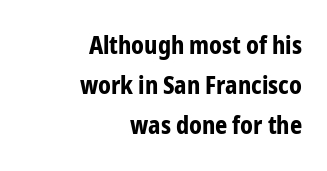
{"italic": "no", "bold": "yes", "underline": "no", "align": "right", "line_spacing": "normal", "line_spacing_ratio": 1.66, "letter_spacing": "normal", "letter_spacing_em": 0.0, "glyph_px": 24}
